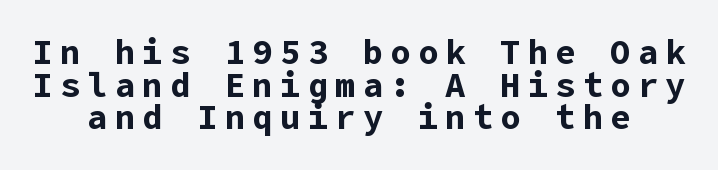
Q: Is the text bold? A: Yes.
Q: Is the text italic (slanted)? A: No, it is upright.
Q: Is the typeface a serif or a sans-serif typeface? A: Sans-serif.
Q: Is the text underlined? A: No.
Q: Is the spacing between letters normal or unusually wide? A: Unusually wide.
Q: Is the spacing between lines tight, normal or loose? A: Tight.
Q: Width (condensed, normal, or wide)? A: Normal.
Q: Stroke contrast? A: Low.
Q: x-height? A: Medium.
